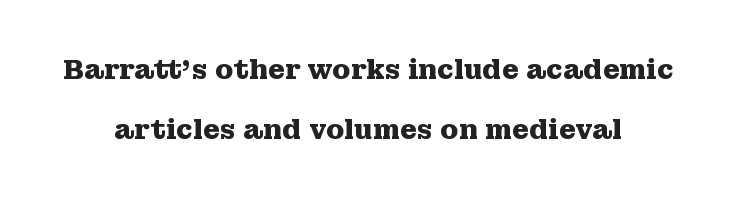
Q: Is the text bold? A: Yes.
Q: Is the text italic (slanted)? A: No, it is upright.
Q: Is the text underlined? A: No.
Q: How is the paragraph aligned? A: Centered.
Q: Is the spacing between letters normal or unusually wide? A: Normal.
Q: Is the spacing between lines tight, normal or loose? A: Loose.
